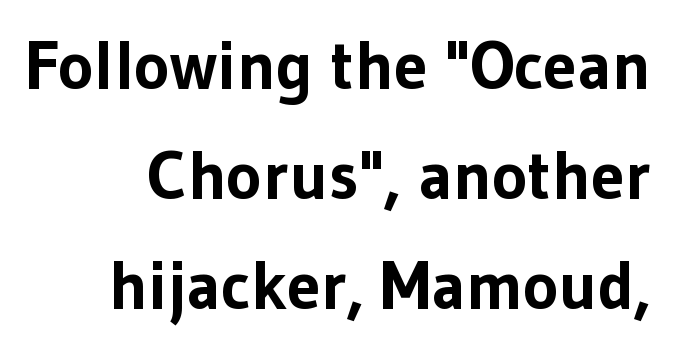
Q: Is the text bold? A: Yes.
Q: Is the text italic (slanted)? A: No, it is upright.
Q: Is the typeface a serif or a sans-serif typeface? A: Sans-serif.
Q: Is the text underlined? A: No.
Q: How is the paragraph aligned? A: Right-aligned.
Q: Is the spacing between letters normal or unusually wide? A: Normal.
Q: Is the spacing between lines tight, normal or loose? A: Normal.
Q: Width (condensed, normal, or wide)? A: Normal.
Q: Stroke contrast? A: Low.
Q: x-height? A: Medium.
Q: Monospaced? A: No.
